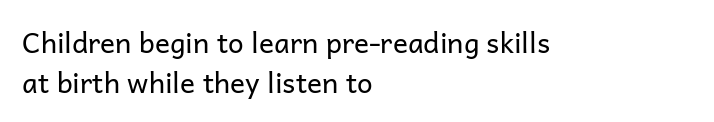
The image shows 28 px regular-weight sans-serif type, upright; set left-aligned, normal line spacing (1.42x), normal letter spacing, not underlined; low stroke contrast and a medium x-height.
